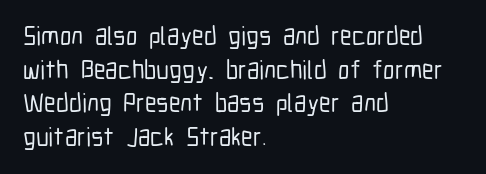
Q: Is the text italic (slanted)? A: No, it is upright.
Q: Is the text underlined? A: No.
Q: How is the paragraph aligned? A: Left-aligned.
Q: Is the spacing between letters normal or unusually wide? A: Normal.
Q: Is the spacing between lines tight, normal or loose? A: Normal.
